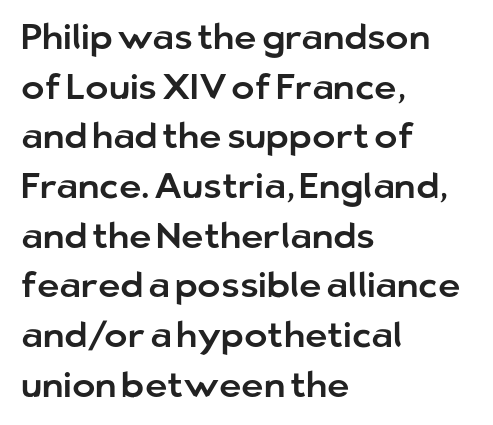
Q: Is the text italic (slanted)? A: No, it is upright.
Q: Is the typeface a serif or a sans-serif typeface? A: Sans-serif.
Q: Is the text underlined? A: No.
Q: How is the paragraph aligned? A: Left-aligned.
Q: Is the spacing between letters normal or unusually wide? A: Normal.
Q: Is the spacing between lines tight, normal or loose? A: Normal.
Q: Width (condensed, normal, or wide)? A: Normal.
Q: Stroke contrast? A: Low.
Q: x-height? A: Medium.
Q: Monospaced? A: No.
